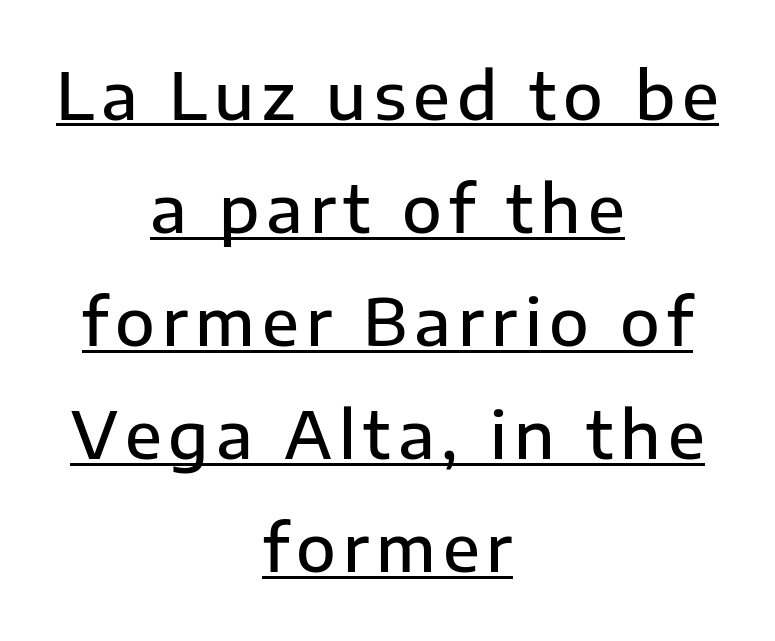
{"serif": "no", "italic": "no", "bold": "semi", "weight": "semibold", "width": "normal", "stroke_contrast": "low", "x_height": "medium", "monospaced": "no", "underline": "yes", "align": "center", "line_spacing_ratio": 1.74, "glyph_px": 65}
